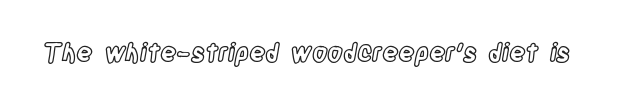
Characters follow at the spacing the type designer built in. The words here are not underlined.
